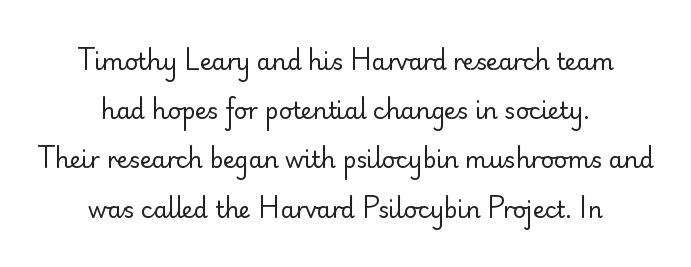
Leading: increased. The paragraph shown floats in the horizontal middle. A roman cut, with each character standing at attention. Standard letterfit; no display-style spreading of the glyphs.
